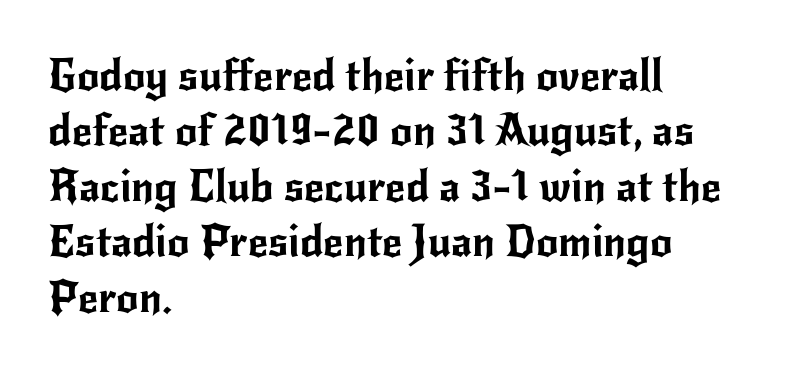
The image shows 44 px sans-serif type, upright; set left-aligned, normal line spacing (1.26x), normal letter spacing, not underlined; low stroke contrast and a small x-height.
